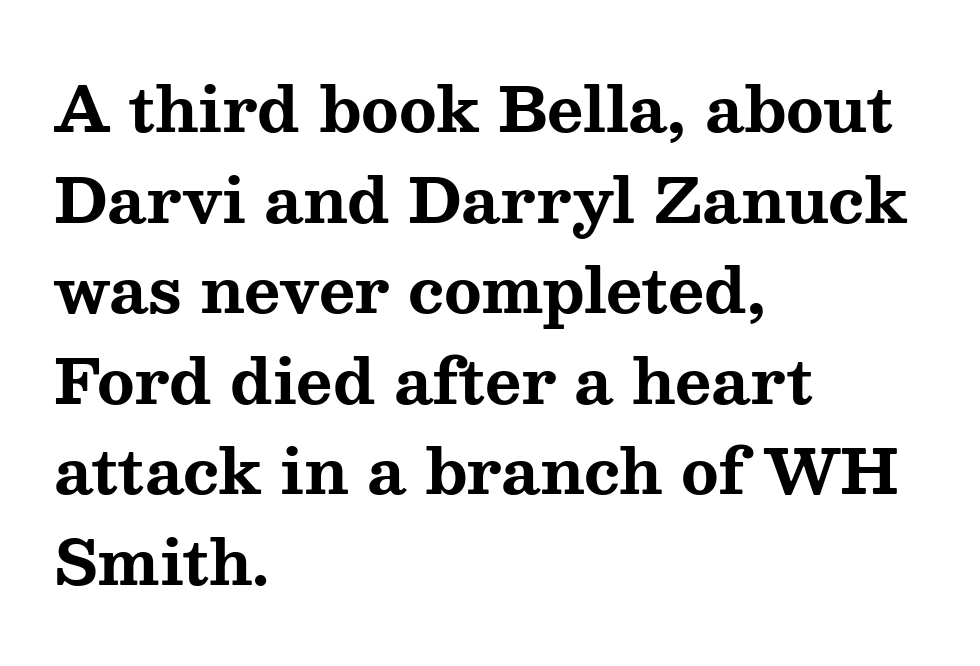
The image shows 62 px bold, wide serif type, upright; set left-aligned, normal line spacing (1.46x), normal letter spacing, not underlined; medium stroke contrast and a medium x-height.
